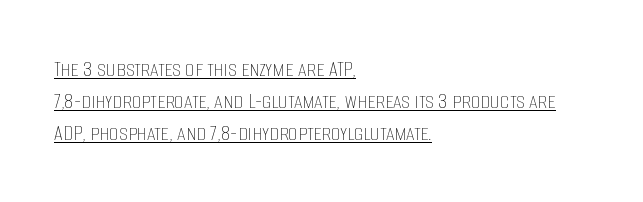
The typesetter has applied underlining to the passage shown. The type is set solid horizontally, with unmodified tracking. Whoever set this chose a conventional vertical rhythm. The strokes carry an ordinary text weight at most. Casual observation: everything's shoved over to the left.
